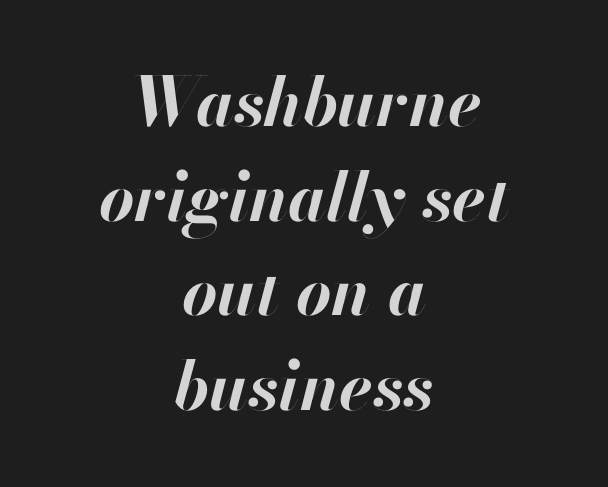
Honestly, there is no underline to notice here at all. If you measured baseline to baseline, you'd find a middling distance. Do the characters align in a grid? No, the font is proportional. Is the letter spacing exaggerated? No — it looks like the ordinary default.
